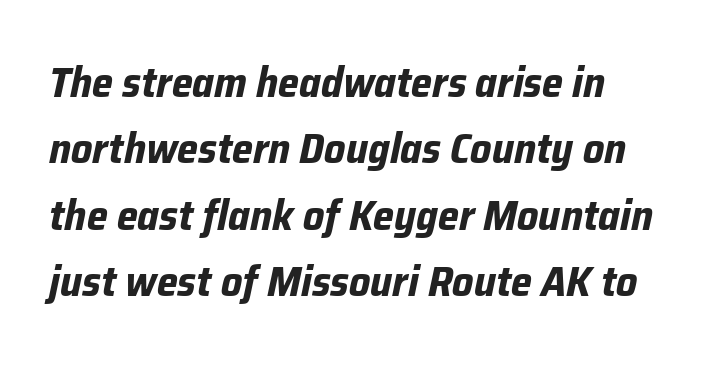
Is this a fixed-width face? No — the glyphs have proportional, varying widths. The block of text has a typical density, with ordinary space between rows. Words float on clear page, feet unadorned. Each glyph is drawn with heavy, bold strokes. Posture: slanted.
